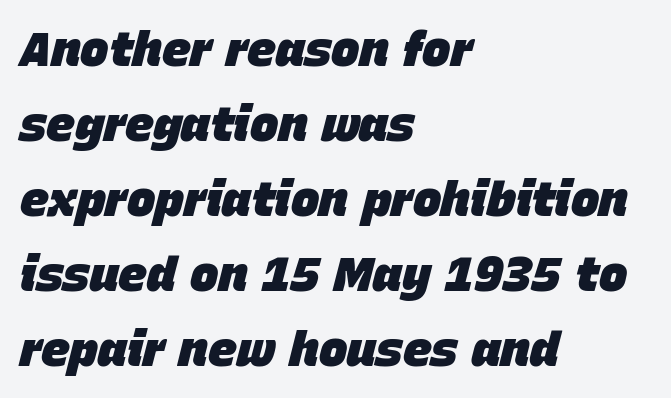
{"italic": "yes", "lean": "right", "slant_degrees": 15, "bold": "yes", "weight": "heavy", "width": "normal", "stroke_contrast": "low", "x_height": "large", "monospaced": "no", "underline": "no", "align": "left", "line_spacing": "normal", "line_spacing_ratio": 1.56, "letter_spacing": "normal", "letter_spacing_em": 0.0, "glyph_px": 48}
